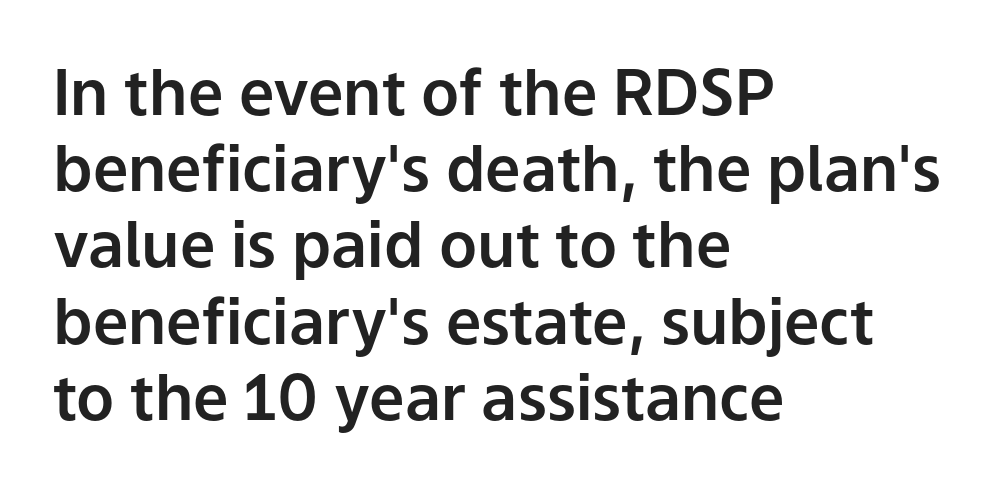
Decoration check: the copy has no underline. The face used here is proportionally spaced, like ordinary book or web type. The line texture is even and compact thanks to regular tracking. Notice how the passage keeps a crisp vertical edge on the left only.
